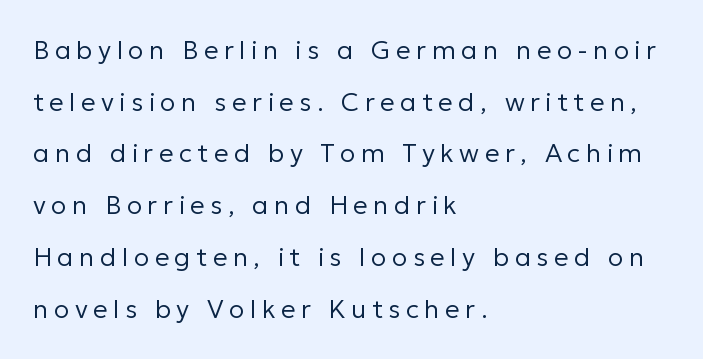
The image shows 26 px text type, upright; set left-aligned, loose line spacing (1.99x), unusually wide letter spacing (+0.21 em), not underlined.
